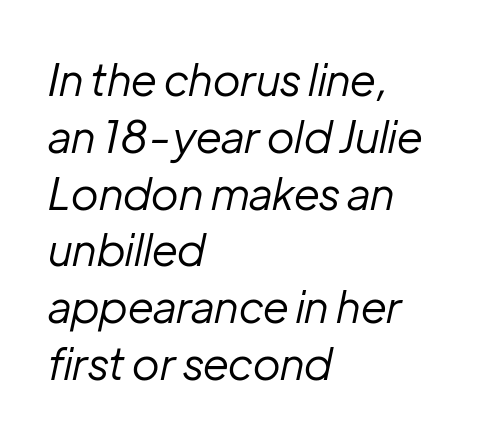
Check under the words: just untouched page. The strokes are not fattened; the text isn't bold. Inter-character spacing is left at the font's built-in metrics. Reading down the block, your eye returns to a fixed left position each line. Tall strokes in this sample are angled rather than plumb. Do the characters align in a grid? No, the font is proportional.
